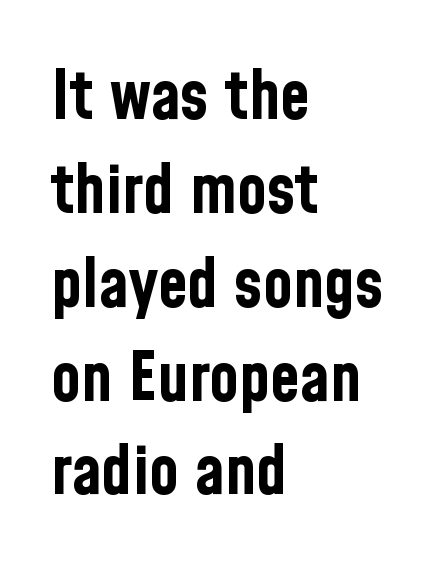
The image shows 68 px bold, condensed sans-serif type, upright; set left-aligned, normal line spacing (1.38x), normal letter spacing, not underlined; low stroke contrast and a medium x-height.
